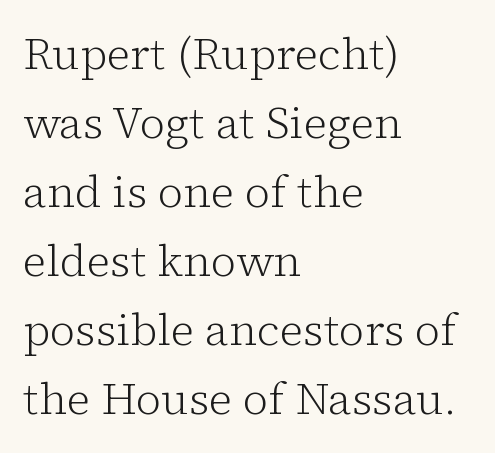
{"serif": "yes", "italic": "no", "bold": "no", "weight": "light", "width": "normal", "stroke_contrast": "low", "x_height": "medium", "monospaced": "no", "underline": "no", "align": "left", "line_spacing": "normal", "line_spacing_ratio": 1.57, "letter_spacing": "normal", "letter_spacing_em": 0.0, "glyph_px": 44}
